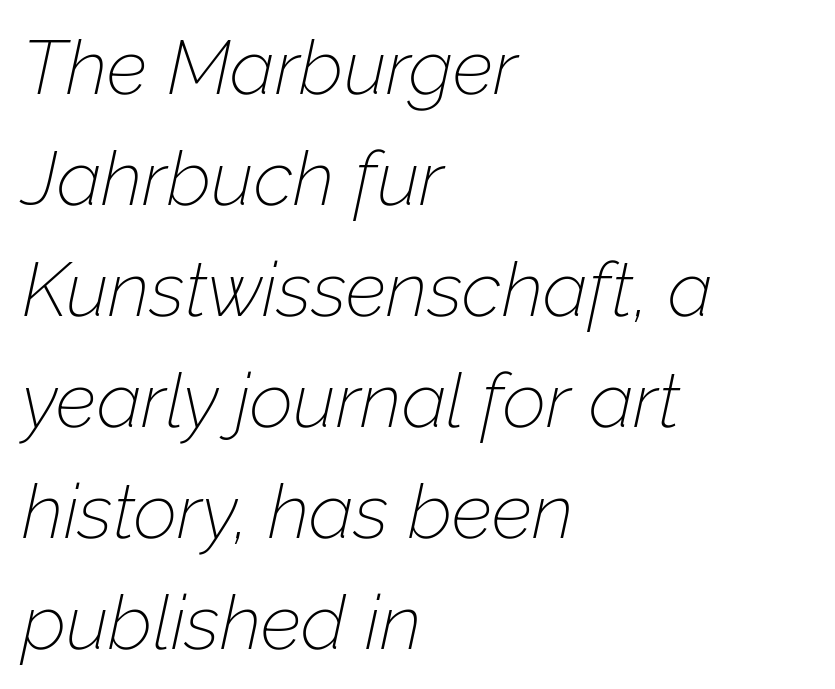
The glyphs are unaccompanied by any horizontal stroke below them. Yep, that's italic — everything's leaning. The letterforms sit at book weight or below. The tracking reads as untouched default to a designer's eye. Short and long lines alike share a common starting point at left.
